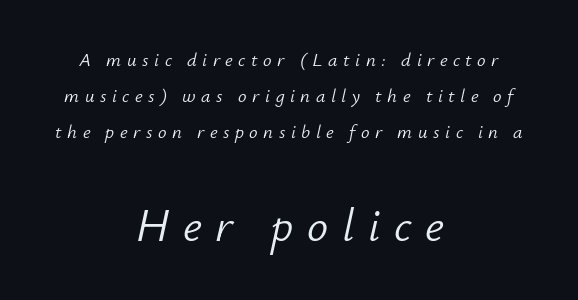
This sample has the flowing, uneven cadence of proportional lettering. The letterforms stand isolated, each surrounded by extra space. Compare the two chunks: the lower has the greater cap height. Slant detected: the letters are inclined. The strokes carry an ordinary text weight at most.
